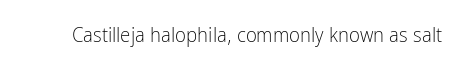
Q: Is the text bold? A: No.
Q: Is the text italic (slanted)? A: No, it is upright.
Q: Is the text underlined? A: No.
Q: Is the spacing between letters normal or unusually wide? A: Normal.
